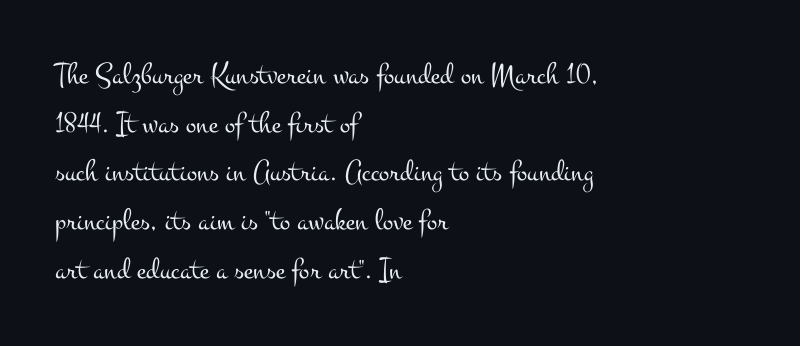
Teacher's note: observe the even left margin — that is flush-left alignment. Weight: regular or lighter. Does the leading feel generous? No, just average.
